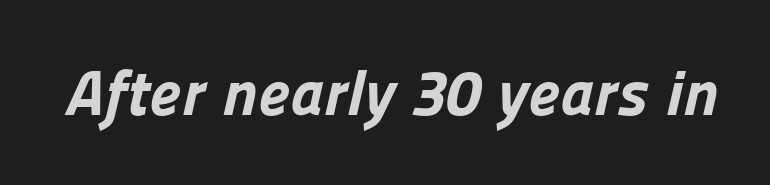
Q: Is the text bold? A: Yes.
Q: Is the typeface a serif or a sans-serif typeface? A: Sans-serif.
Q: Is the text underlined? A: No.
Q: Is the spacing between letters normal or unusually wide? A: Normal.
Q: Width (condensed, normal, or wide)? A: Normal.
Q: Stroke contrast? A: Low.
Q: x-height? A: Medium.
Q: Monospaced? A: No.
